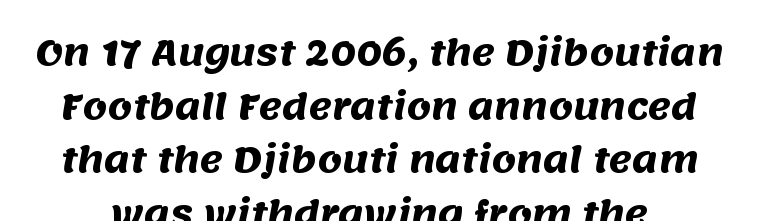
Q: Is the text bold? A: Yes.
Q: Is the typeface a serif or a sans-serif typeface? A: Sans-serif.
Q: Is the text underlined? A: No.
Q: Is the spacing between letters normal or unusually wide? A: Normal.
Q: Is the spacing between lines tight, normal or loose? A: Normal.
Q: Width (condensed, normal, or wide)? A: Normal.
Q: Stroke contrast? A: Medium.
Q: x-height? A: Large.
Q: Monospaced? A: No.
